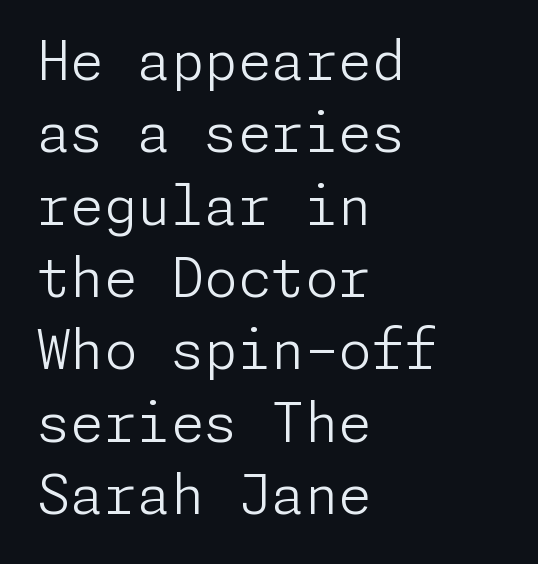
The image shows 54 px light sans-serif type, upright; set left-aligned, normal line spacing (1.34x), normal letter spacing, not underlined; low stroke contrast and a medium x-height.
